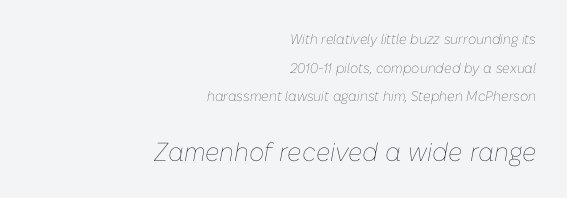
{"italic": "yes", "lean": "right", "slant_degrees": 10, "bold": "no", "underline": "no", "align": "right", "line_spacing": "loose", "line_spacing_ratio": 2.04, "letter_spacing": "normal", "letter_spacing_em": 0.0, "larger_block": "second", "size_ratio": 1.86, "glyph_px": 26}
